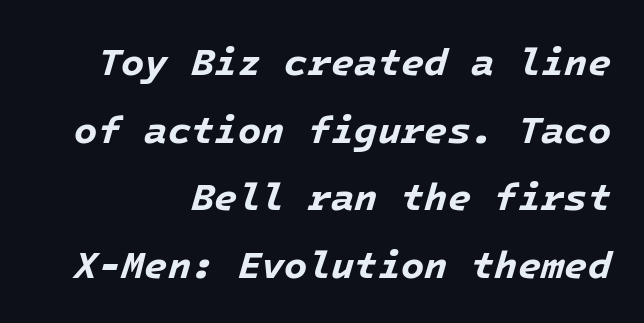
The image shows 38 px bold type, italic (leaning right); set right-aligned, line spacing 1.78x, normal letter spacing, not underlined; low stroke contrast and a medium x-height.
